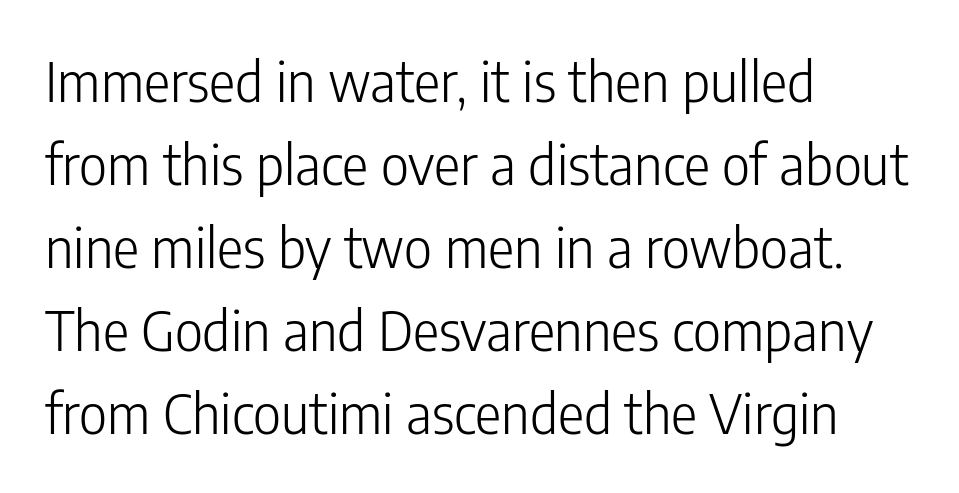
The image shows 55 px light, condensed sans-serif type, upright; set left-aligned, normal line spacing (1.51x), normal letter spacing, not underlined; low stroke contrast and a medium x-height.
